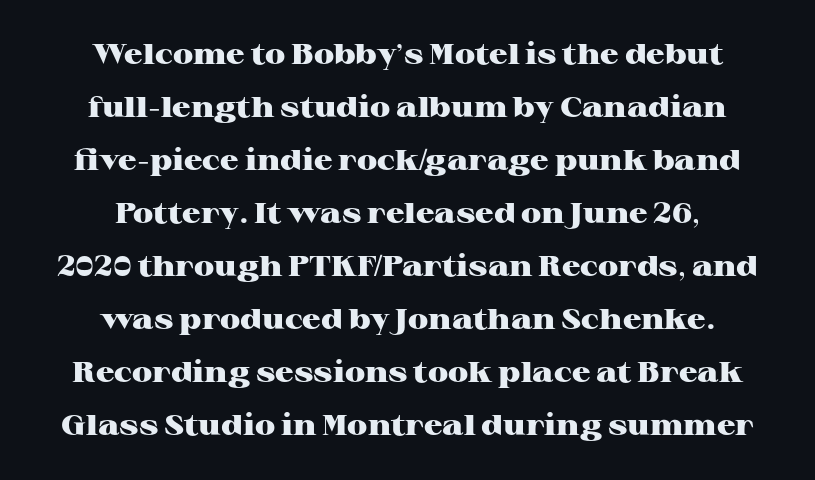
{"serif": "yes", "italic": "no", "bold": "yes", "weight": "heavy", "width": "wide", "stroke_contrast": "high", "x_height": "medium", "monospaced": "no", "underline": "no", "align": "center", "line_spacing_ratio": 1.83, "letter_spacing": "normal", "letter_spacing_em": 0.0, "glyph_px": 29}
